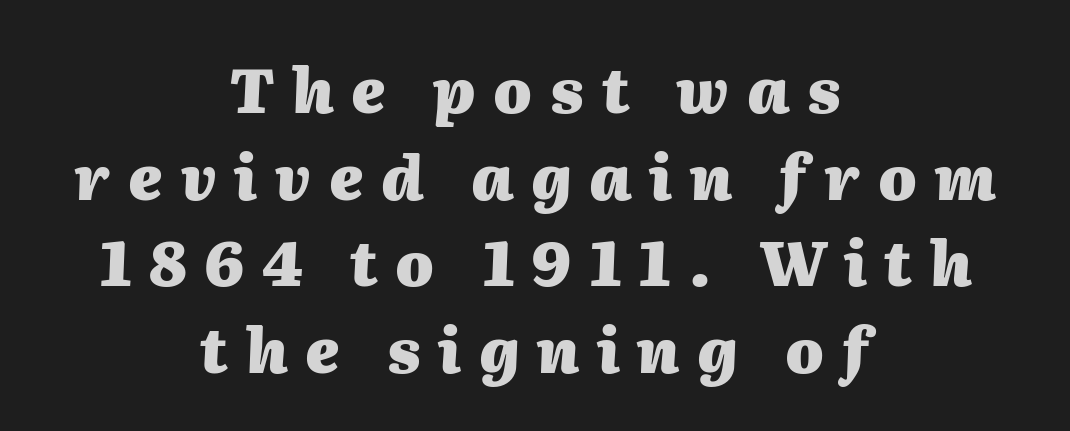
{"italic": "yes", "lean": "right", "slant_degrees": 2, "bold": "yes", "weight": "heavy", "width": "normal", "stroke_contrast": "medium", "x_height": "medium", "monospaced": "no", "underline": "no", "align": "center", "line_spacing": "normal", "line_spacing_ratio": 1.42, "letter_spacing": "wide", "letter_spacing_em": 0.29, "glyph_px": 61}
